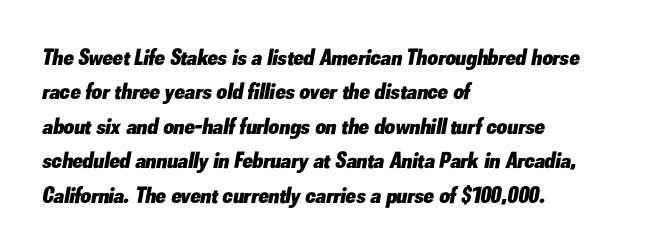
When letters slant like this, we call the style italic. Lines of text with bare space underneath. Strokes here are thick enough to call this a true bold. Characters follow at the spacing the type designer built in. Line spacing here is normal. A student would call this left alignment; a typographer would say flush left, rag right.
